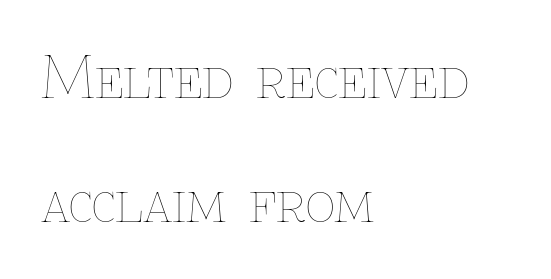
The image shows 57 px thin type, upright; set left-aligned, loose line spacing (2.18x), normal letter spacing, not underlined; low stroke contrast and a medium x-height.
